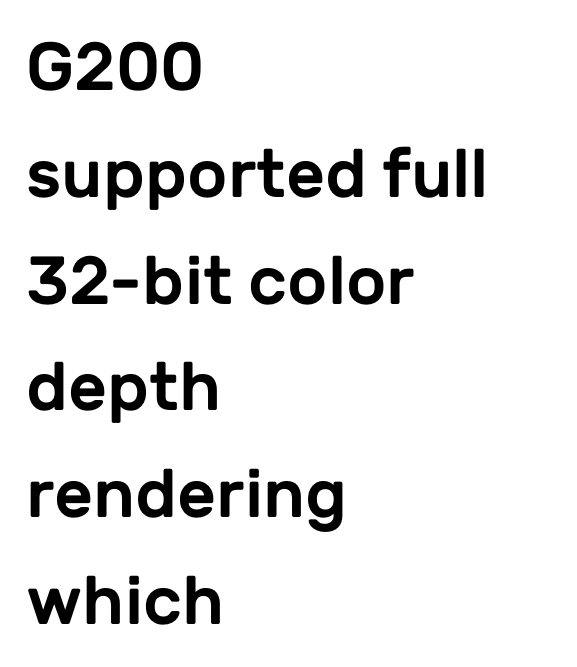
This is sans-serif lettering, the kind often seen on screens and signage. This sample is left-justified, so line endings fall wherever the words run out. Nobody touched the tracking dial on this one. Each letter keeps its own natural width here, so spacing adapts to shape. Leading: standard.
